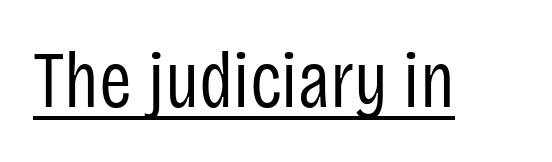
The glyphs in this specimen are sans serif. The words here are underlined. In terms of letterspacing, this is plain default setting. The face used here is proportionally spaced, like ordinary book or web type.
